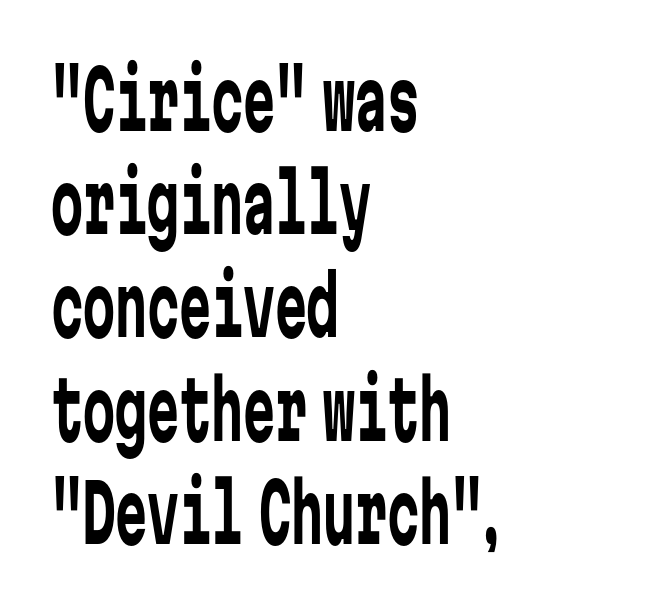
Q: Is the text bold? A: No.
Q: Is the text italic (slanted)? A: No, it is upright.
Q: Is the typeface a serif or a sans-serif typeface? A: Sans-serif.
Q: Is the text underlined? A: No.
Q: How is the paragraph aligned? A: Left-aligned.
Q: Is the spacing between letters normal or unusually wide? A: Normal.
Q: Is the spacing between lines tight, normal or loose? A: Normal.
Q: Width (condensed, normal, or wide)? A: Condensed.
Q: Stroke contrast? A: Low.
Q: x-height? A: Medium.
Q: Monospaced? A: Yes.
